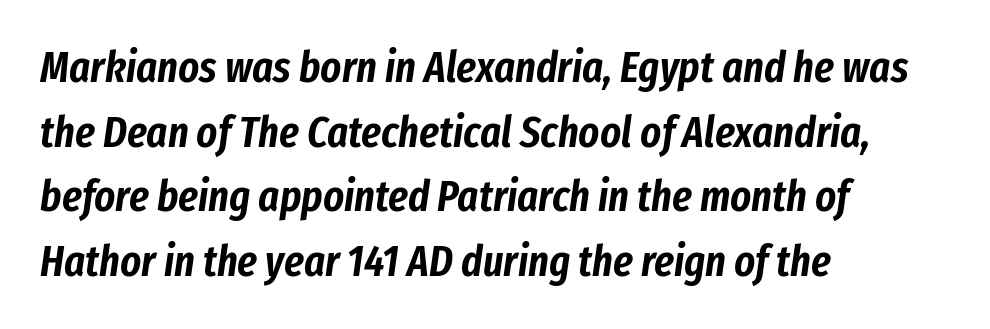
Q: Is the text italic (slanted)? A: Yes, it leans right by about 8 degrees.
Q: Is the text underlined? A: No.
Q: How is the paragraph aligned? A: Left-aligned.
Q: Is the spacing between letters normal or unusually wide? A: Normal.
Q: Is the spacing between lines tight, normal or loose? A: Normal.
Q: Width (condensed, normal, or wide)? A: Condensed.
Q: Stroke contrast? A: Low.
Q: x-height? A: Medium.
Q: Monospaced? A: No.
